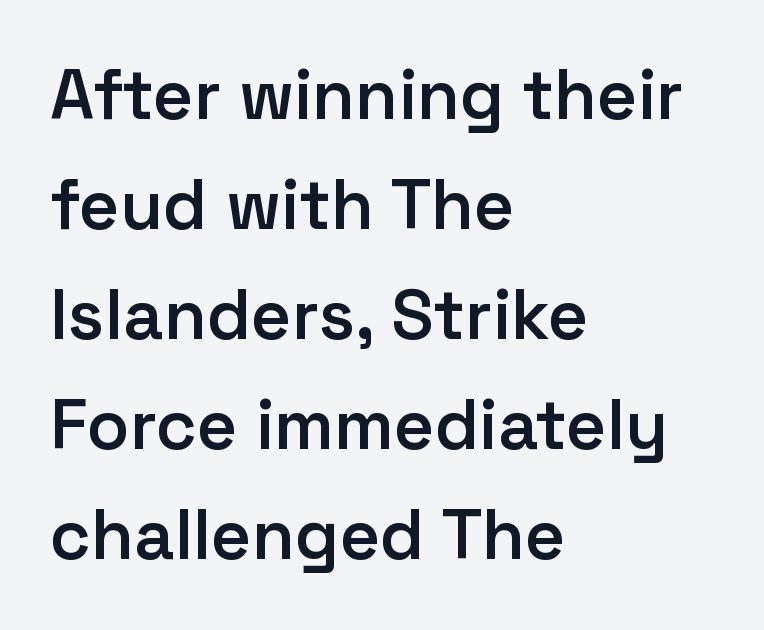
In terms of letterspacing, this is plain default setting. Clear beneath every line of the passage. Reading down the block, your eye returns to a fixed left position each line. The leading is moderate, giving the passage an even texture. The letters advance in unequal steps, a hallmark of proportional type. The font is running at a semibold setting, under full bold.
